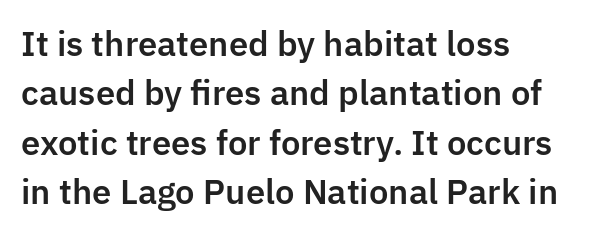
The image shows 33 px sans-serif type, upright; set left-aligned, normal line spacing (1.5x), normal letter spacing, not underlined; low stroke contrast and a medium x-height.
